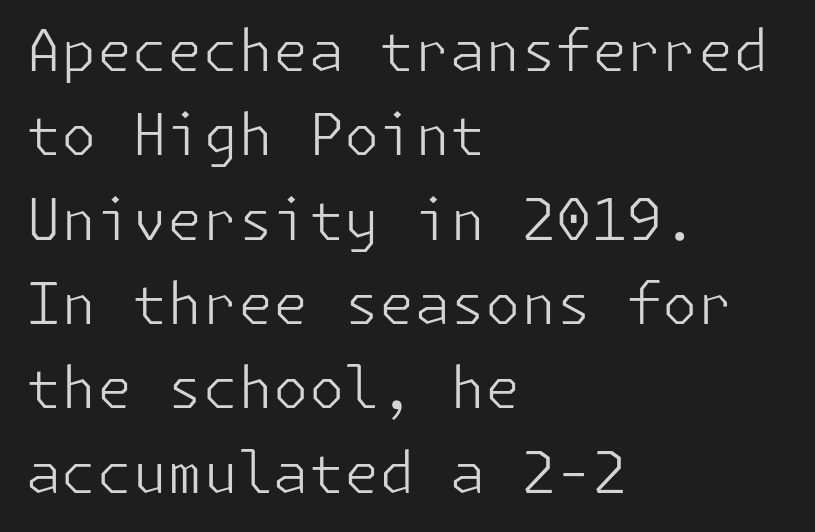
The image shows 57 px light sans-serif type, upright; set left-aligned, normal line spacing (1.48x), normal letter spacing, not underlined; low stroke contrast and a medium x-height.
